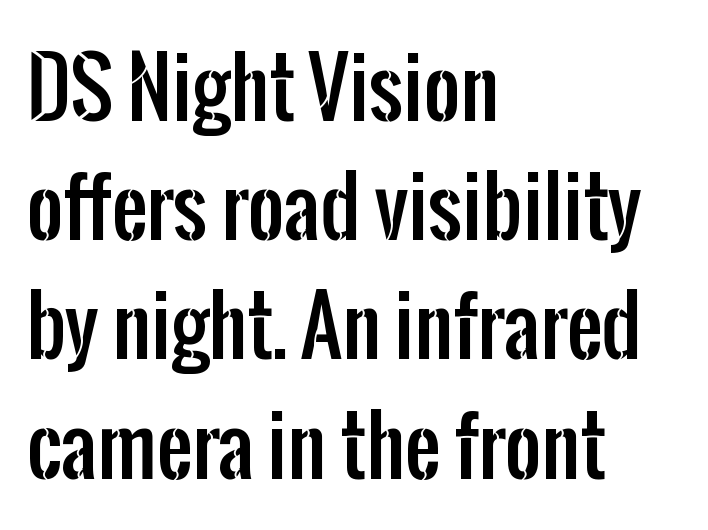
The image shows 80 px condensed sans-serif type, upright; set left-aligned, normal line spacing (1.49x), normal letter spacing, not underlined; low stroke contrast and a medium x-height.
